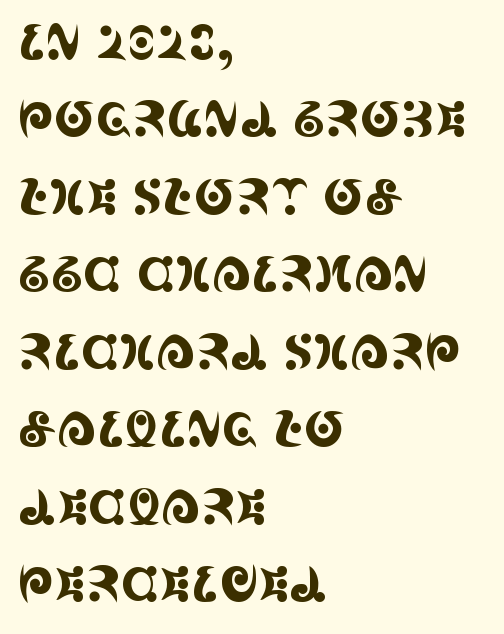
Q: Is the text italic (slanted)? A: No, it is upright.
Q: Is the typeface a serif or a sans-serif typeface? A: Serif.
Q: Is the text underlined? A: No.
Q: How is the paragraph aligned? A: Left-aligned.
Q: Is the spacing between letters normal or unusually wide? A: Normal.
Q: Is the spacing between lines tight, normal or loose? A: Normal.
Q: Width (condensed, normal, or wide)? A: Condensed.
Q: x-height? A: Large.
Q: Monospaced? A: No.
